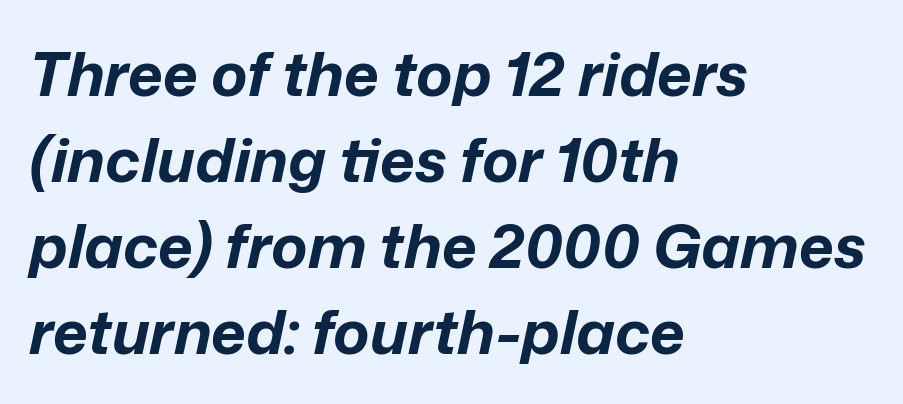
The image shows 61 px bold type, italic (leaning right); set left-aligned, normal line spacing (1.41x), normal letter spacing, not underlined; low stroke contrast and a medium x-height.
